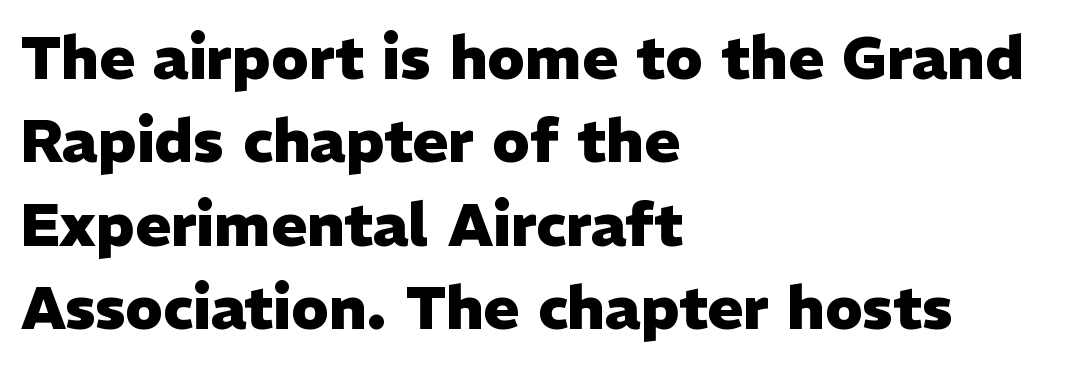
{"serif": "no", "italic": "no", "bold": "yes", "weight": "heavy", "width": "normal", "stroke_contrast": "low", "x_height": "medium", "monospaced": "no", "underline": "no", "align": "left", "line_spacing": "normal", "line_spacing_ratio": 1.39, "letter_spacing": "normal", "letter_spacing_em": 0.0, "glyph_px": 60}
